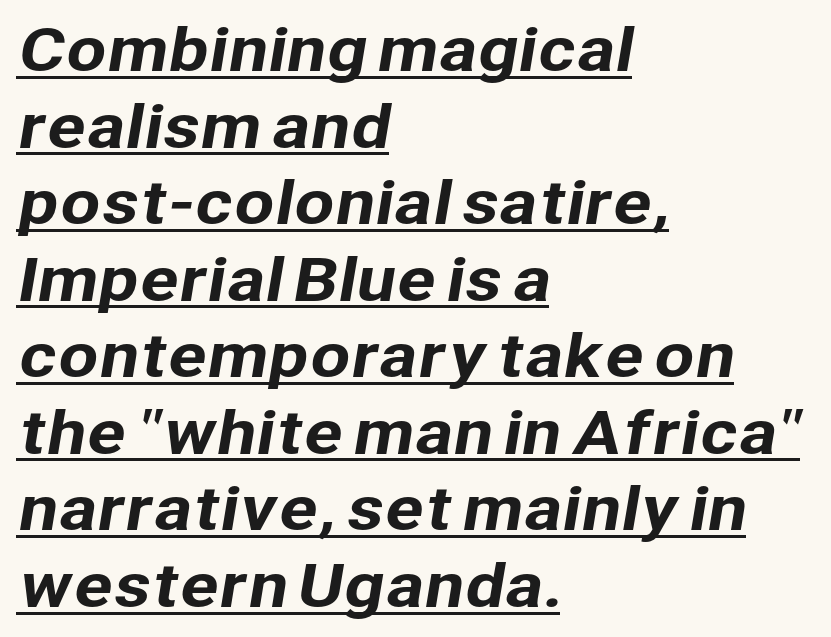
{"serif": "no", "width": "normal", "stroke_contrast": "low", "x_height": "medium", "monospaced": "no", "underline": "yes", "align": "left", "line_spacing": "normal", "line_spacing_ratio": 1.32, "letter_spacing": "normal", "letter_spacing_em": 0.0, "glyph_px": 58}
